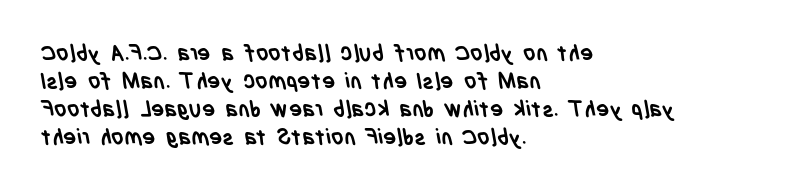
Q: Is the text bold? A: Yes.
Q: Is the text underlined? A: No.
Q: How is the paragraph aligned? A: Left-aligned.
Q: Is the spacing between letters normal or unusually wide? A: Normal.
Q: Is the spacing between lines tight, normal or loose? A: Normal.
